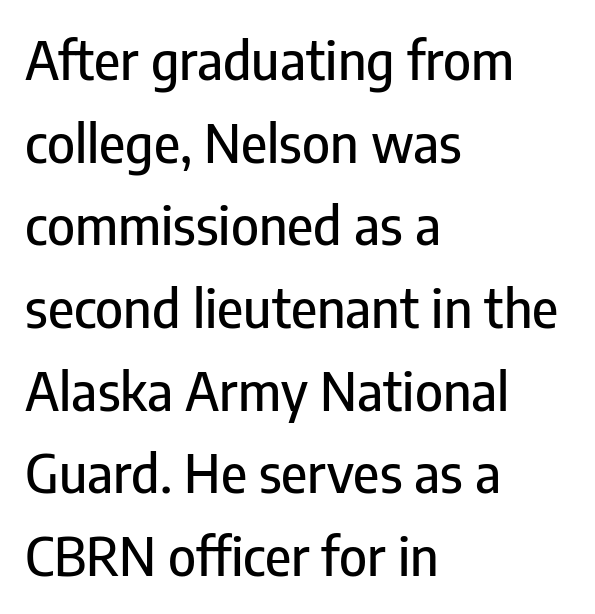
Type style note: lacks serifs. Here the glyphs are tracked normally, forming tight word shapes. These lines are rendered in a variable-pitch font. The rows are spaced the way most documents space them.
